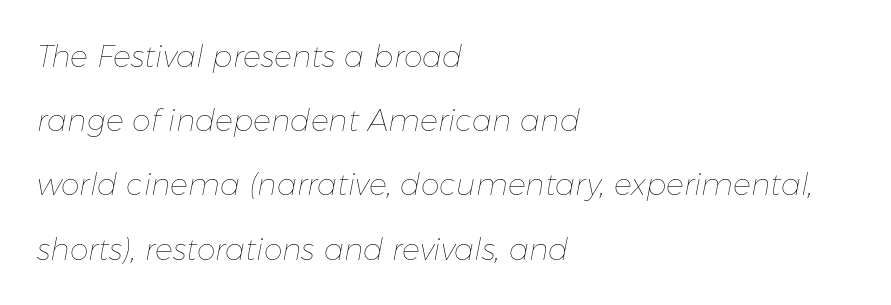
The image shows 30 px thin type, italic (leaning right); set left-aligned, loose line spacing (2.14x), normal letter spacing, not underlined; low stroke contrast and a medium x-height.
